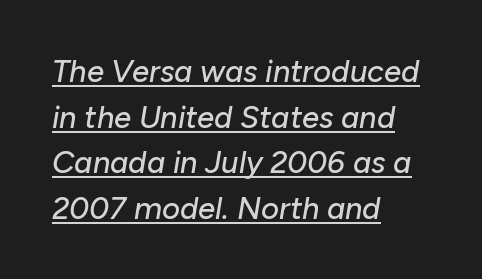
{"italic": "yes", "lean": "right", "slant_degrees": 10, "width": "normal", "stroke_contrast": "low", "x_height": "medium", "monospaced": "no", "underline": "yes", "align": "left", "line_spacing": "normal", "line_spacing_ratio": 1.47, "letter_spacing": "normal", "letter_spacing_em": 0.0, "glyph_px": 31}
